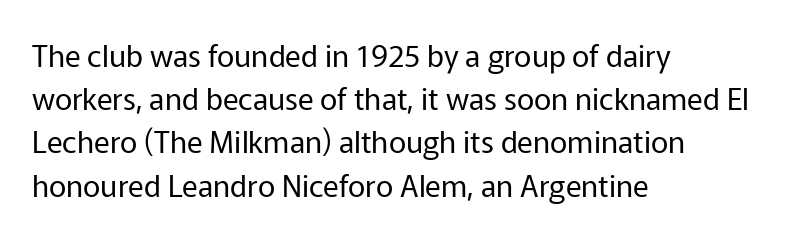
The image shows 30 px regular-weight sans-serif type, upright; set left-aligned, normal line spacing (1.44x), normal letter spacing, not underlined; low stroke contrast and a medium x-height.
